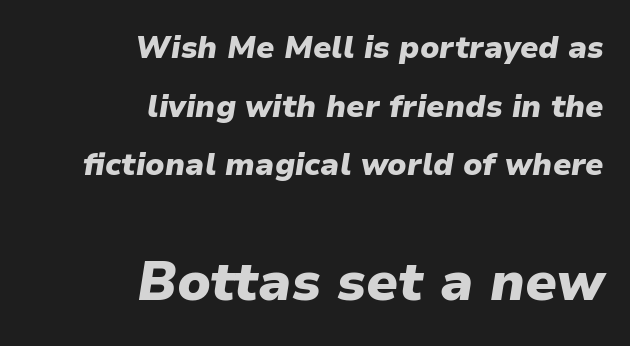
The image shows 54 px heavy type, italic (leaning right); set right-aligned, line spacing 1.89x, normal letter spacing, not underlined; the second (bottom) block is 1.74x larger; low stroke contrast and a medium x-height.
